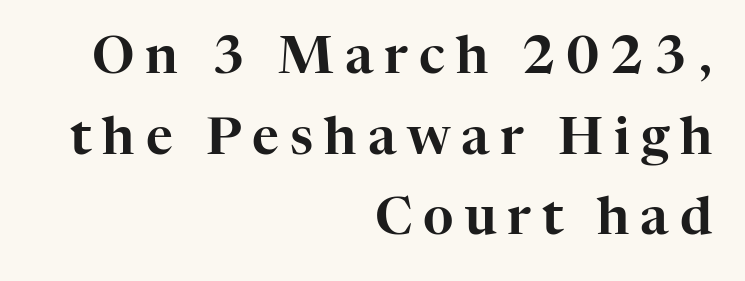
The image shows 52 px serif type, upright; set right-aligned, normal line spacing (1.55x), unusually wide letter spacing (+0.21 em), not underlined; high stroke contrast and a medium x-height.
